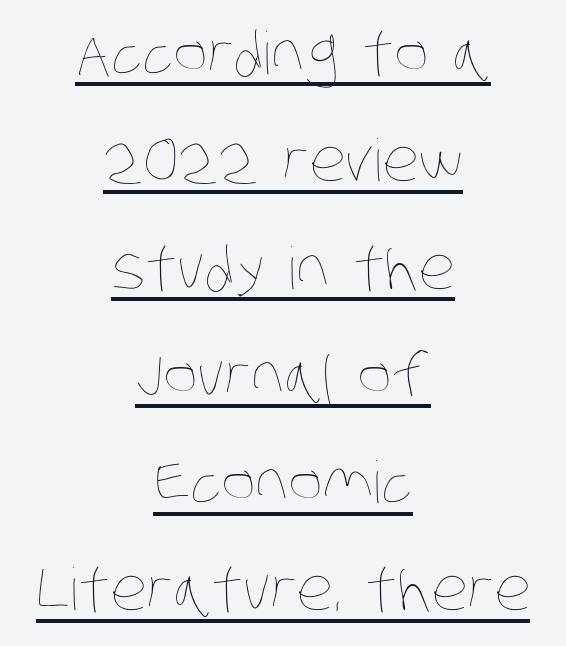
Q: Is the text bold? A: No.
Q: Is the text underlined? A: Yes.
Q: How is the paragraph aligned? A: Centered.
Q: Is the spacing between letters normal or unusually wide? A: Normal.
Q: Width (condensed, normal, or wide)? A: Condensed.
Q: Stroke contrast? A: Low.
Q: x-height? A: Large.
Q: Monospaced? A: No.
